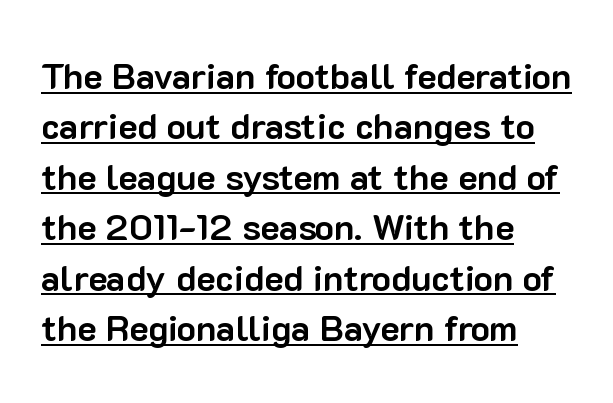
Q: Is the text bold? A: Yes.
Q: Is the text italic (slanted)? A: No, it is upright.
Q: Is the typeface a serif or a sans-serif typeface? A: Sans-serif.
Q: Is the text underlined? A: Yes.
Q: How is the paragraph aligned? A: Left-aligned.
Q: Is the spacing between letters normal or unusually wide? A: Normal.
Q: Is the spacing between lines tight, normal or loose? A: Normal.
Q: Width (condensed, normal, or wide)? A: Normal.
Q: Stroke contrast? A: Low.
Q: x-height? A: Medium.
Q: Monospaced? A: No.
